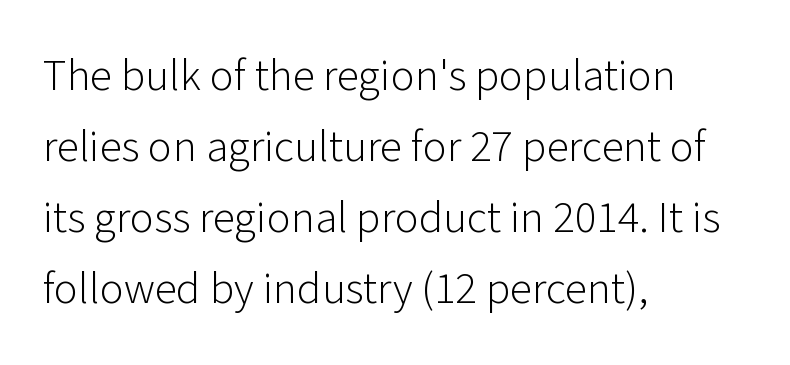
Serif or sans? Sans — the stroke terminals are bare. Honestly, the letter spacing is just normal — you wouldn't notice it. Character widths vary here, with narrow letters taking less room than wide ones. Nobody drew a line under any word here. The passage shown is not bold in any degree.
